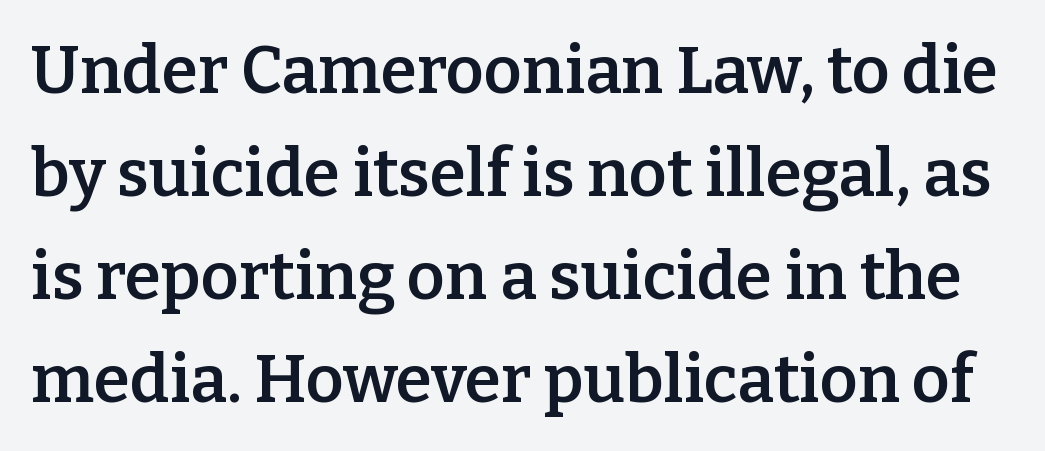
The type is set solid horizontally, with unmodified tracking. Does the lettering tilt? It doesn't — this is upright. The letters are semibold — heavier than regular but short of a full bold. The passage shown is typed in a proportional face where columns would drift. The letters carry serifs — small finishing strokes at the ends of their stems.
